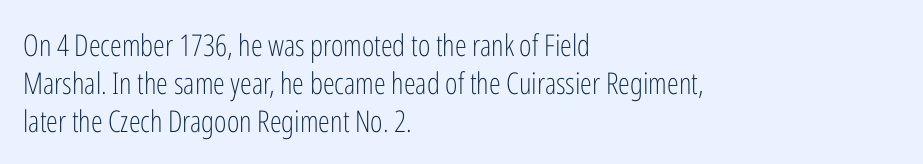
{"serif": "no", "italic": "no", "bold": "no", "weight": "light", "width": "condensed", "stroke_contrast": "low", "x_height": "medium", "monospaced": "no", "underline": "no", "align": "left", "line_spacing": "normal", "line_spacing_ratio": 1.26, "letter_spacing": "normal", "letter_spacing_em": 0.0, "glyph_px": 30}
